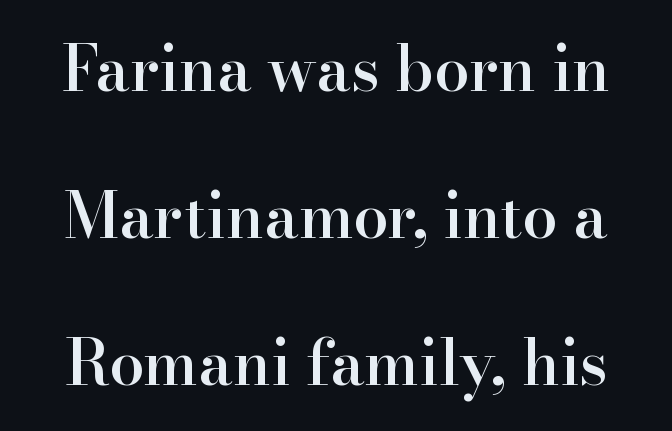
The image shows 63 px semibold serif type, upright; set loose line spacing (2.33x), normal letter spacing, not underlined; high stroke contrast and a small x-height.
